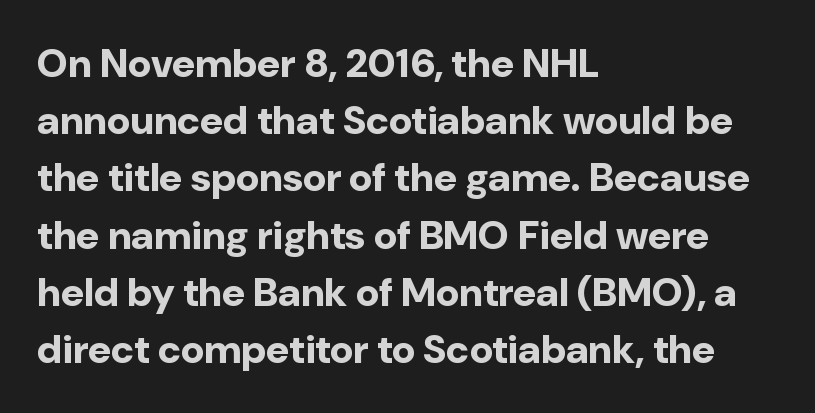
The font's upright variant was chosen for this text. The rendering anchors every line to the left-hand side. The face used here is a sans, in the tradition of grotesques and geometrics. The passage shown is typed in a proportional face where columns would drift.
